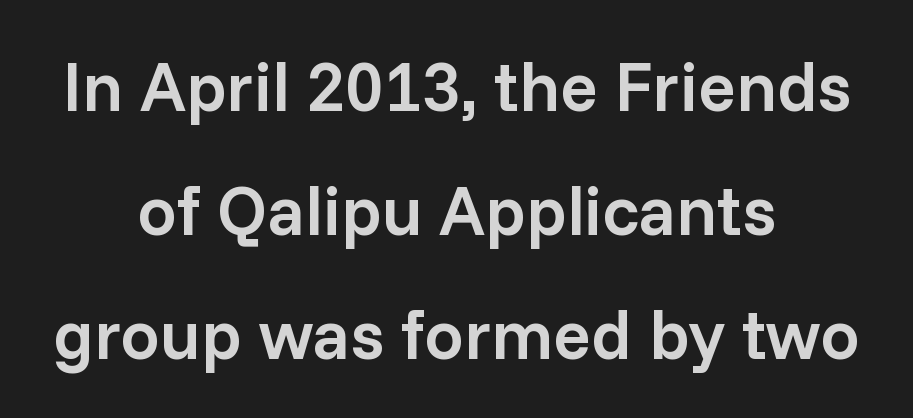
Q: Is the text bold? A: Semi-bold.
Q: Is the text italic (slanted)? A: No, it is upright.
Q: Is the typeface a serif or a sans-serif typeface? A: Sans-serif.
Q: Is the text underlined? A: No.
Q: How is the paragraph aligned? A: Centered.
Q: Is the spacing between letters normal or unusually wide? A: Normal.
Q: Width (condensed, normal, or wide)? A: Normal.
Q: Stroke contrast? A: Low.
Q: x-height? A: Medium.
Q: Monospaced? A: No.
